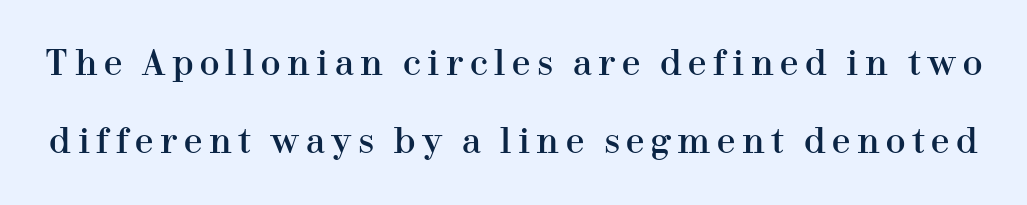
Regarding serifs, this sample has them. It's the straight-up-and-down kind of type. The passage shown is typed in a proportional face where columns would drift. The line-height multiplier appears high, well above default.
